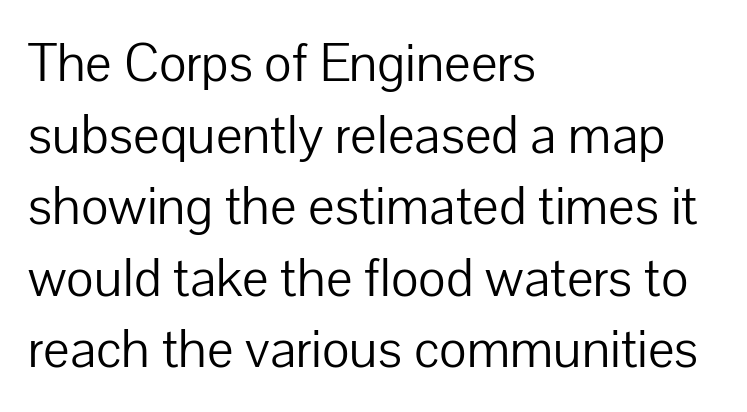
The image shows 53 px light sans-serif type, upright; set left-aligned, normal line spacing (1.35x), normal letter spacing, not underlined; low stroke contrast and a medium x-height.
